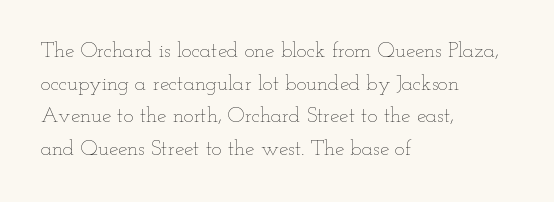
The image shows 21 px text type, upright; set left-aligned, normal line spacing (1.55x), normal letter spacing, not underlined.
